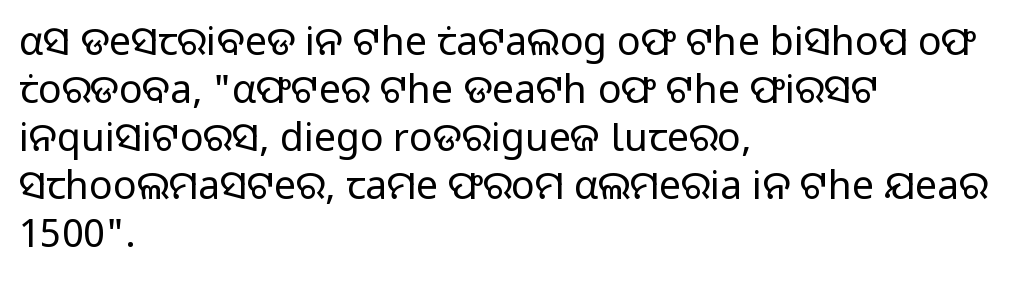
Q: Is the text bold? A: No.
Q: Is the text italic (slanted)? A: No, it is upright.
Q: Is the typeface a serif or a sans-serif typeface? A: Sans-serif.
Q: Is the text underlined? A: No.
Q: How is the paragraph aligned? A: Left-aligned.
Q: Is the spacing between letters normal or unusually wide? A: Normal.
Q: Width (condensed, normal, or wide)? A: Normal.
Q: Stroke contrast? A: Low.
Q: x-height? A: Medium.
Q: Monospaced? A: No.
